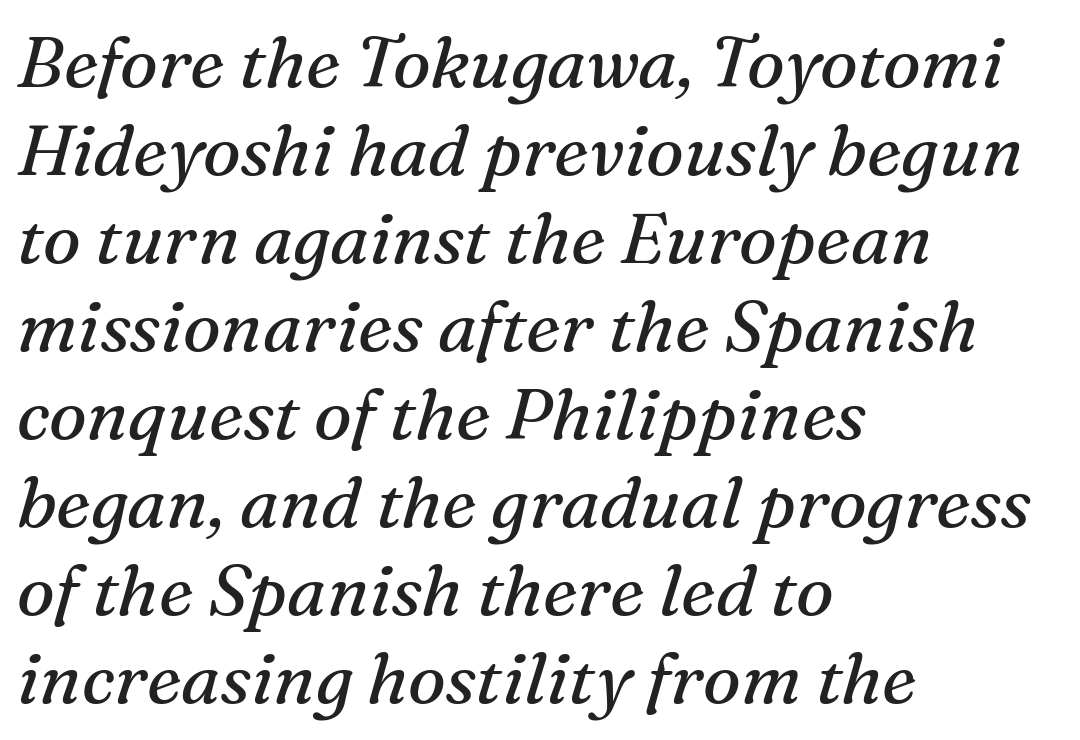
The image shows 71 px regular-weight serif type, italic (leaning right); set left-aligned, line spacing 1.24x, normal letter spacing, not underlined; medium stroke contrast and a medium x-height.
